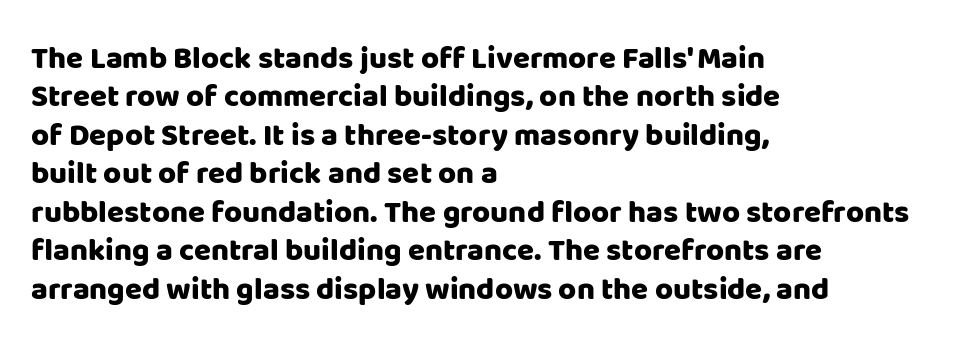
The image shows 31 px sans-serif type, upright; set left-aligned, line spacing 1.24x, normal letter spacing, not underlined; low stroke contrast and a large x-height.
